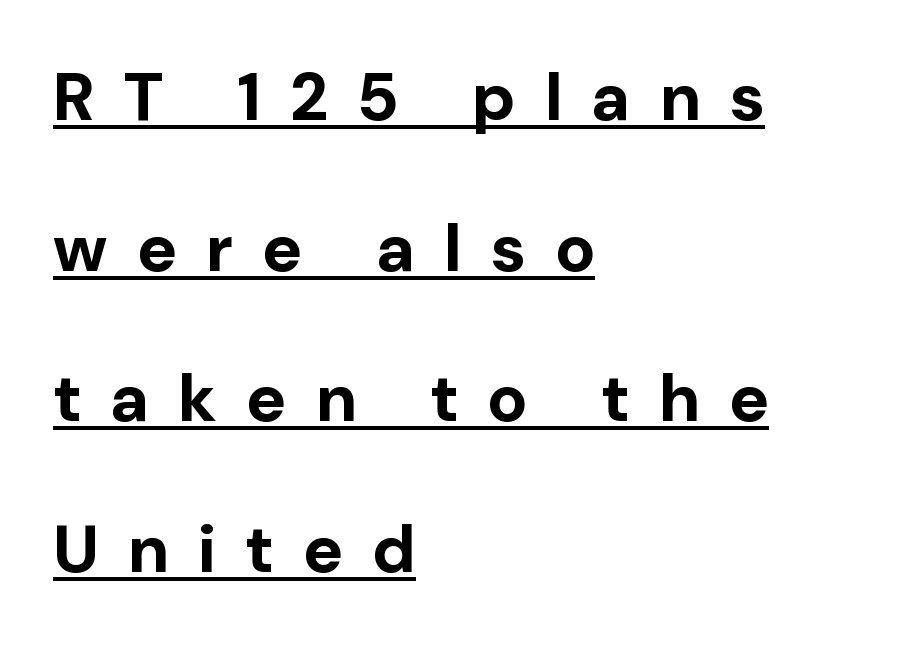
The image shows 67 px bold sans-serif type, upright; set left-aligned, loose line spacing (2.25x), unusually wide letter spacing (+0.44 em), underlined; low stroke contrast and a medium x-height.
